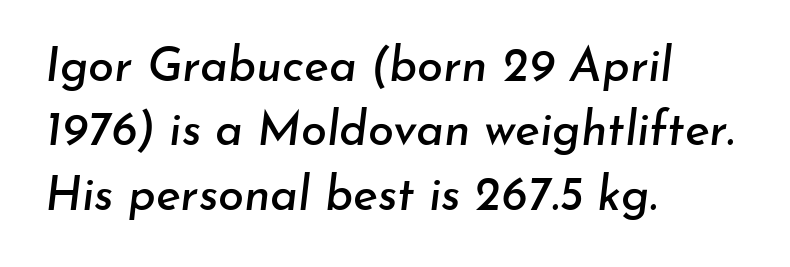
{"italic": "yes", "lean": "right", "slant_degrees": 7, "width": "normal", "stroke_contrast": "low", "x_height": "small", "monospaced": "no", "underline": "no", "align": "left", "line_spacing": "normal", "line_spacing_ratio": 1.37, "letter_spacing": "normal", "letter_spacing_em": 0.0, "glyph_px": 47}
